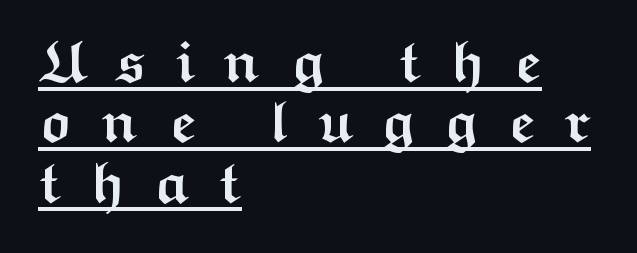
Q: Is the text bold? A: Yes.
Q: Is the text italic (slanted)? A: No, it is upright.
Q: Is the typeface a serif or a sans-serif typeface? A: Sans-serif.
Q: Is the text underlined? A: Yes.
Q: How is the paragraph aligned? A: Left-aligned.
Q: Is the spacing between letters normal or unusually wide? A: Unusually wide.
Q: Is the spacing between lines tight, normal or loose? A: Tight.
Q: Width (condensed, normal, or wide)? A: Wide.
Q: Stroke contrast? A: Medium.
Q: x-height? A: Medium.
Q: Monospaced? A: No.
